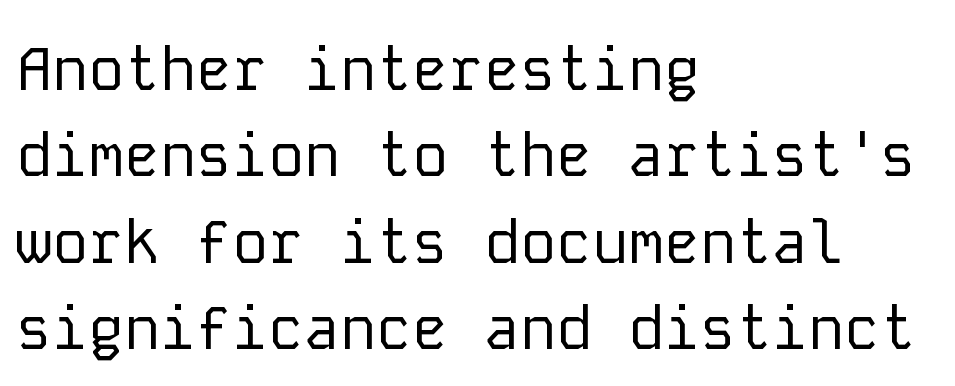
{"serif": "no", "italic": "no", "bold": "no", "weight": "regular", "width": "normal", "stroke_contrast": "low", "x_height": "medium", "monospaced": "yes", "underline": "no", "align": "left", "line_spacing": "normal", "line_spacing_ratio": 1.44, "letter_spacing": "normal", "letter_spacing_em": 0.0, "glyph_px": 60}
